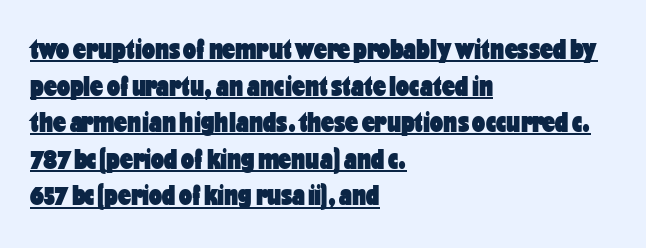
The image shows 29 px heavy, condensed sans-serif type, upright; set left-aligned, normal line spacing (1.26x), normal letter spacing, underlined; low stroke contrast and a medium x-height.
